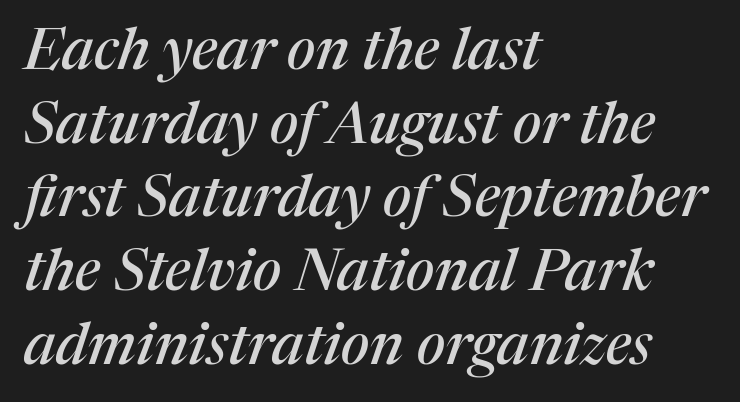
The image shows 58 px serif type, italic (leaning right); set left-aligned, normal line spacing (1.27x), normal letter spacing, not underlined; medium stroke contrast and a medium x-height.
